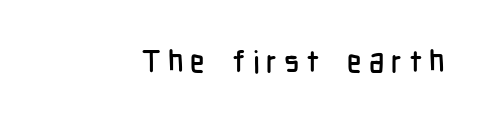
The image shows 30 px condensed sans-serif type, upright; set unusually wide letter spacing (+0.23 em), not underlined; low stroke contrast and a medium x-height.
